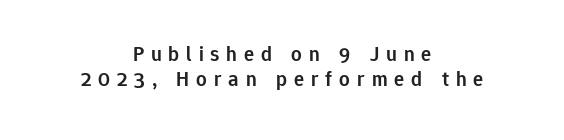
Just letters on the line, the space beneath them empty. The type sits square on the baseline with zero lean. I'd describe the lettering as semibold — firm but not a full bold. Casual observation: everything's sitting right in the middle. How are the letters spaced? Widely, with obvious added tracking.
